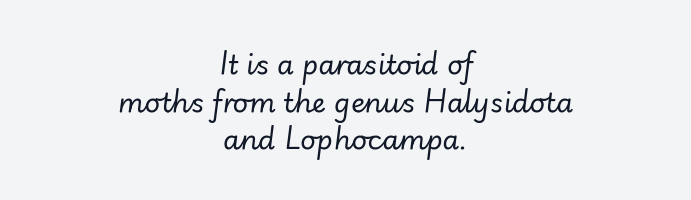
The image shows 27 px text type, italic (leaning right); set centered, normal line spacing (1.39x), normal letter spacing, not underlined.
